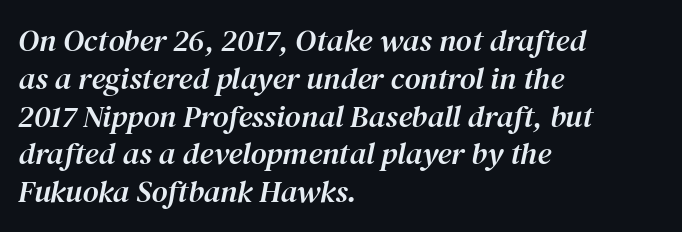
Q: Is the text italic (slanted)? A: Yes, it leans right by about 12 degrees.
Q: Is the typeface a serif or a sans-serif typeface? A: Serif.
Q: Is the text underlined? A: No.
Q: How is the paragraph aligned? A: Left-aligned.
Q: Is the spacing between letters normal or unusually wide? A: Normal.
Q: Width (condensed, normal, or wide)? A: Normal.
Q: Stroke contrast? A: Medium.
Q: x-height? A: Medium.
Q: Monospaced? A: No.
